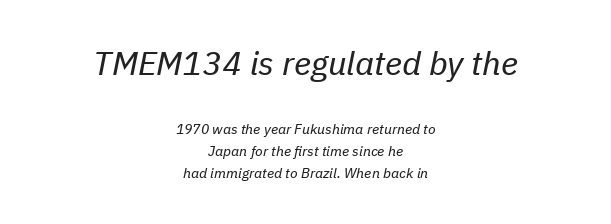
Q: Is the text bold? A: No.
Q: Is the text italic (slanted)? A: Yes, it leans right by about 11 degrees.
Q: Is the text underlined? A: No.
Q: How is the paragraph aligned? A: Centered.
Q: Is the spacing between letters normal or unusually wide? A: Normal.
Q: Is the spacing between lines tight, normal or loose? A: Normal.
Q: Which block of text is set in a larger size, the first (top) or the second (bottom)? A: The first (top) one.
Q: Width (condensed, normal, or wide)? A: Normal.
Q: Stroke contrast? A: Low.
Q: x-height? A: Medium.
Q: Monospaced? A: No.
